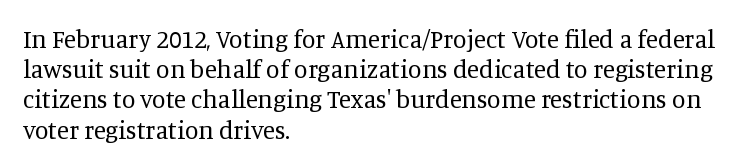
{"italic": "no", "bold": "no", "underline": "no", "align": "left", "line_spacing_ratio": 1.21, "letter_spacing": "normal", "letter_spacing_em": 0.0, "glyph_px": 25}
